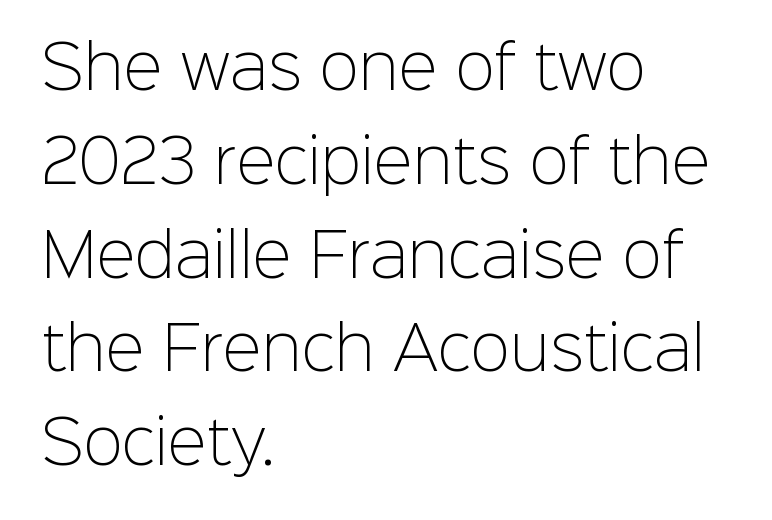
{"serif": "no", "italic": "no", "bold": "no", "weight": "light", "width": "normal", "stroke_contrast": "low", "x_height": "medium", "monospaced": "no", "underline": "no", "align": "left", "line_spacing": "normal", "line_spacing_ratio": 1.59, "letter_spacing": "normal", "letter_spacing_em": 0.0, "glyph_px": 59}
